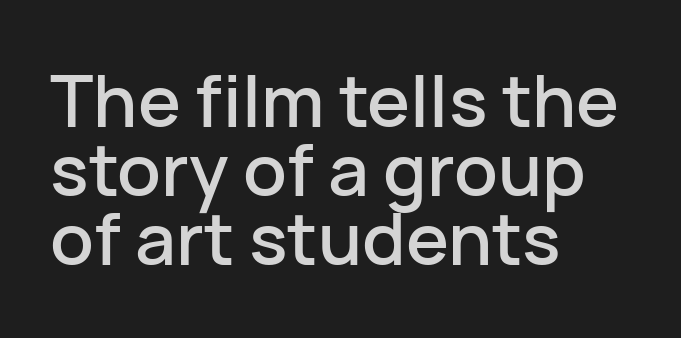
The image shows 72 px sans-serif type, upright; set left-aligned, tight line spacing (0.96x), normal letter spacing, not underlined; low stroke contrast and a medium x-height.
